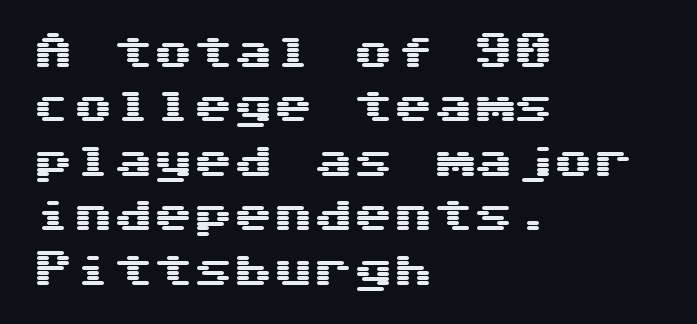
{"serif": "no", "italic": "no", "width": "wide", "stroke_contrast": "medium", "x_height": "medium", "underline": "no", "align": "left", "line_spacing": "normal", "line_spacing_ratio": 1.36, "letter_spacing": "normal", "letter_spacing_em": 0.0, "glyph_px": 40}
